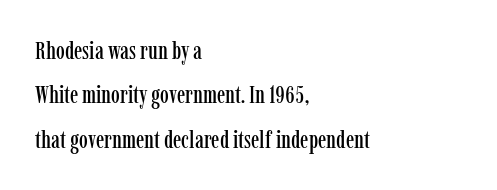
{"italic": "no", "underline": "no", "align": "left", "line_spacing_ratio": 1.78, "letter_spacing": "normal", "letter_spacing_em": 0.0, "glyph_px": 25}
